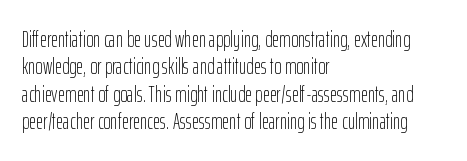
Rendered with straight, roman letterforms. Weight: not bold — regular or lighter. Words appear dense and cohesive because spacing is normal. Horizontal alignment here is leftward, the default for most running prose. A clean baseline with only descenders dipping below it.
